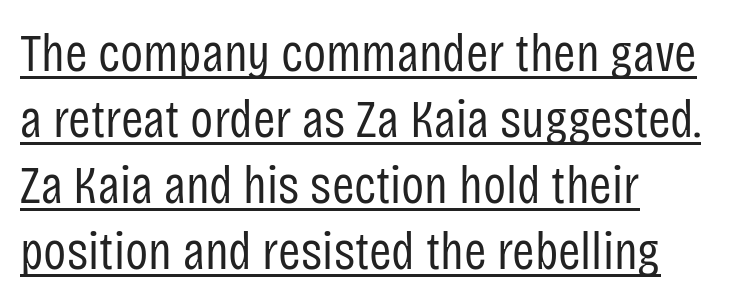
Ink coverage per letter is moderate at most. This rendering leaves character spacing at its baseline value. This sample has the flowing, uneven cadence of proportional lettering. This rendering features underlined lettering.
